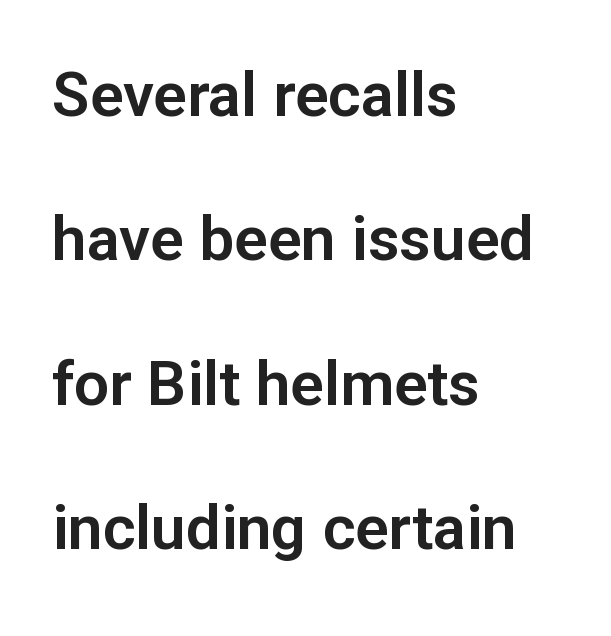
{"serif": "no", "italic": "no", "width": "normal", "stroke_contrast": "low", "x_height": "medium", "monospaced": "no", "underline": "no", "align": "left", "line_spacing": "loose", "line_spacing_ratio": 2.33, "letter_spacing": "normal", "letter_spacing_em": 0.0, "glyph_px": 62}
